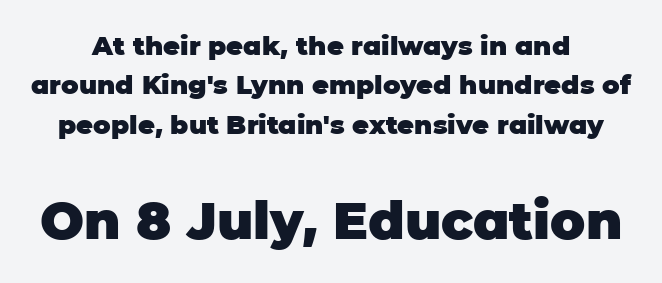
{"serif": "no", "italic": "no", "bold": "yes", "weight": "heavy", "width": "normal", "stroke_contrast": "low", "x_height": "large", "monospaced": "no", "underline": "no", "line_spacing": "normal", "line_spacing_ratio": 1.51, "letter_spacing": "normal", "letter_spacing_em": 0.0, "larger_block": "second", "size_ratio": 2.0, "glyph_px": 52}
